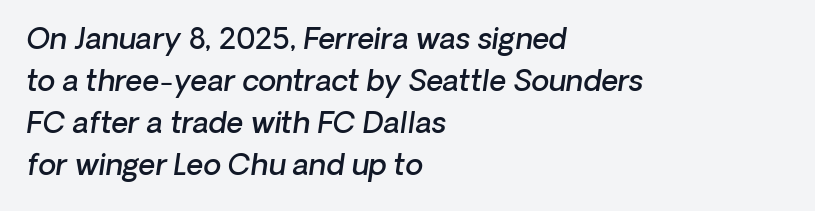
Q: Is the text bold? A: Semi-bold.
Q: Is the typeface a serif or a sans-serif typeface? A: Sans-serif.
Q: Is the text underlined? A: No.
Q: How is the paragraph aligned? A: Left-aligned.
Q: Is the spacing between letters normal or unusually wide? A: Normal.
Q: Is the spacing between lines tight, normal or loose? A: Normal.
Q: Width (condensed, normal, or wide)? A: Normal.
Q: Stroke contrast? A: Low.
Q: x-height? A: Medium.
Q: Monospaced? A: No.
